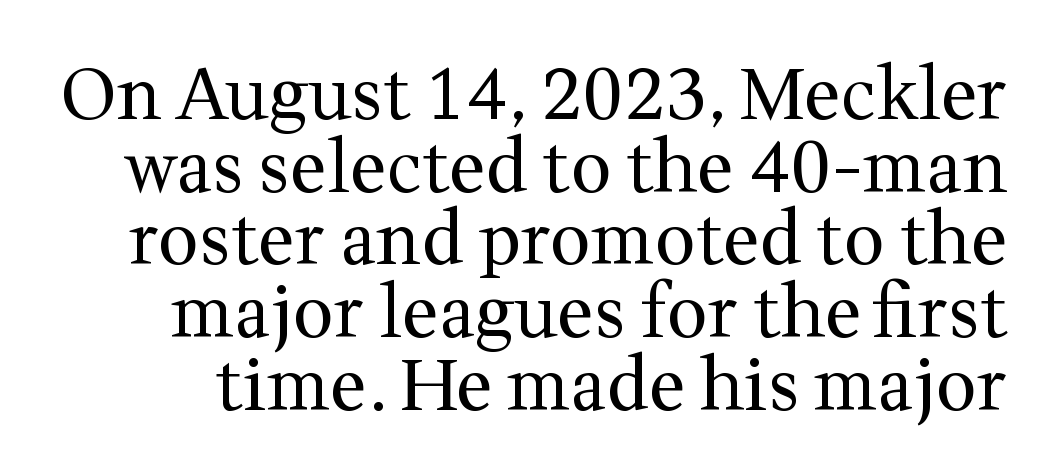
The image shows 72 px regular-weight serif type, upright; set tight line spacing (1.01x), normal letter spacing, not underlined; medium stroke contrast and a medium x-height.
